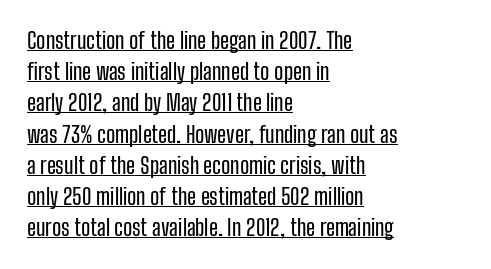
Q: Is the text italic (slanted)? A: No, it is upright.
Q: Is the text underlined? A: Yes.
Q: How is the paragraph aligned? A: Left-aligned.
Q: Is the spacing between letters normal or unusually wide? A: Normal.
Q: Is the spacing between lines tight, normal or loose? A: Normal.
